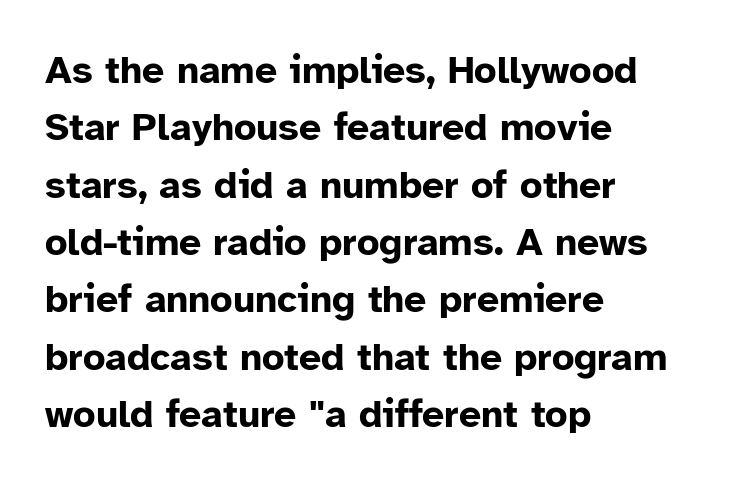
A clean baseline with only descenders dipping below it. Between one letter and the next there's only the usual sliver of space. Heft: maximum for text — a bold. Leading: standard.
